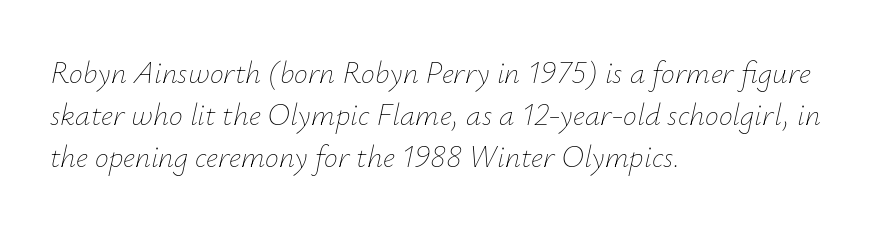
The image shows 31 px thin type, italic (leaning right); set left-aligned, normal line spacing (1.36x), normal letter spacing, not underlined; low stroke contrast and a small x-height.
